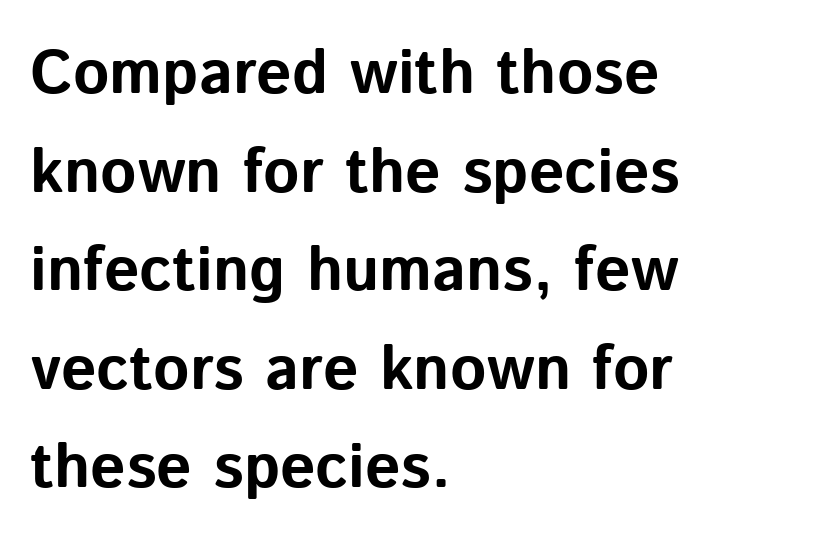
Grotesque or geometric, the face here clearly has no serifs. Weight: bold. The string is rendered with underlining switched off. You could call the tracking neutral — neither tight nor loose. The letters advance in unequal steps, a hallmark of proportional type. The type sits square on the baseline with zero lean.
